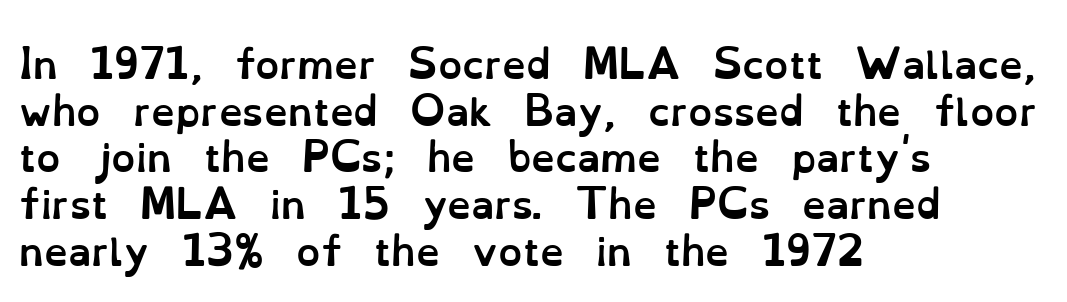
The image shows 38 px semibold type, upright; set left-aligned, line spacing 1.23x, normal letter spacing, not underlined; low stroke contrast and a small x-height.
